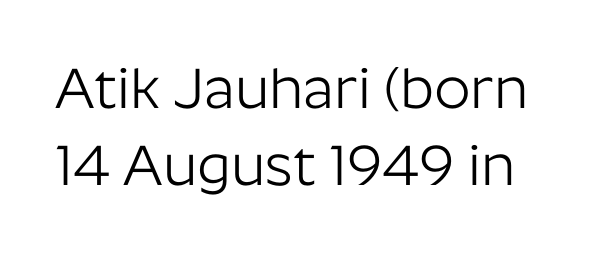
The image shows 57 px light sans-serif type, upright; set normal line spacing (1.35x), normal letter spacing, not underlined; low stroke contrast and a medium x-height.
